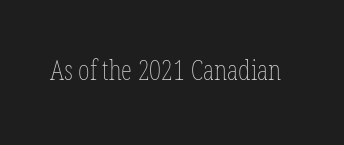
These lines were composed using upright roman letters. Weight: not bold — regular or lighter. Glyph-to-glyph distance matches everyday printed text. The face used here is proportionally spaced, like ordinary book or web type. A bare baseline throughout the passage.
